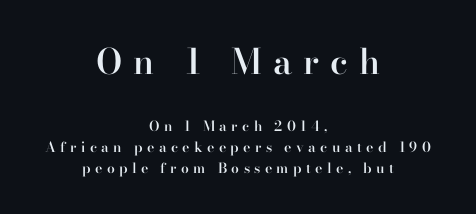
Q: Is the text bold? A: Semi-bold.
Q: Is the text italic (slanted)? A: No, it is upright.
Q: Is the typeface a serif or a sans-serif typeface? A: Serif.
Q: Is the text underlined? A: No.
Q: How is the paragraph aligned? A: Centered.
Q: Is the spacing between letters normal or unusually wide? A: Unusually wide.
Q: Is the spacing between lines tight, normal or loose? A: Normal.
Q: Which block of text is set in a larger size, the first (top) or the second (bottom)? A: The first (top) one.
Q: Width (condensed, normal, or wide)? A: Normal.
Q: Stroke contrast? A: High.
Q: x-height? A: Small.
Q: Monospaced? A: No.
